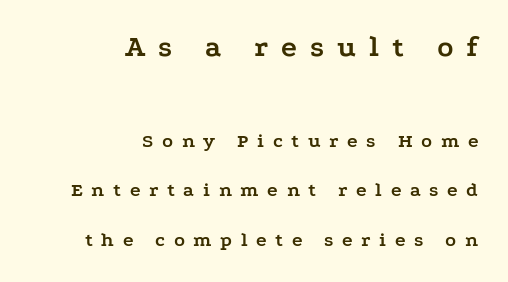
Q: Is the text bold? A: Yes.
Q: Is the text italic (slanted)? A: No, it is upright.
Q: Is the typeface a serif or a sans-serif typeface? A: Serif.
Q: Is the text underlined? A: No.
Q: How is the paragraph aligned? A: Right-aligned.
Q: Is the spacing between letters normal or unusually wide? A: Unusually wide.
Q: Is the spacing between lines tight, normal or loose? A: Loose.
Q: Which block of text is set in a larger size, the first (top) or the second (bottom)? A: The first (top) one.
Q: Width (condensed, normal, or wide)? A: Wide.
Q: Stroke contrast? A: Low.
Q: x-height? A: Medium.
Q: Monospaced? A: No.
